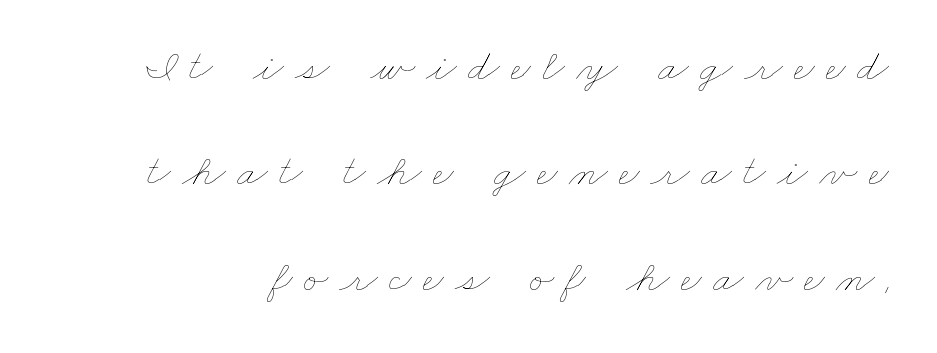
Q: Is the text bold? A: No.
Q: Is the text underlined? A: No.
Q: Is the spacing between letters normal or unusually wide? A: Unusually wide.
Q: Is the spacing between lines tight, normal or loose? A: Loose.
Q: Width (condensed, normal, or wide)? A: Wide.
Q: Stroke contrast? A: Low.
Q: x-height? A: Small.
Q: Monospaced? A: No.
